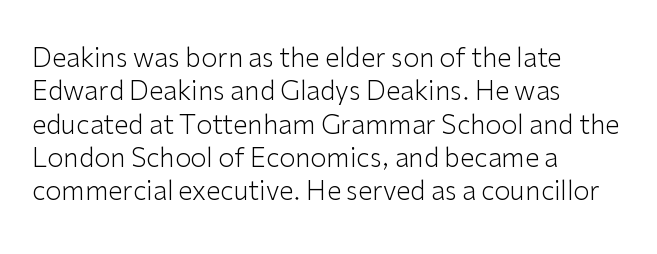
Q: Is the text bold? A: No.
Q: Is the text italic (slanted)? A: No, it is upright.
Q: Is the text underlined? A: No.
Q: How is the paragraph aligned? A: Left-aligned.
Q: Is the spacing between letters normal or unusually wide? A: Normal.
Q: Is the spacing between lines tight, normal or loose? A: Normal.
